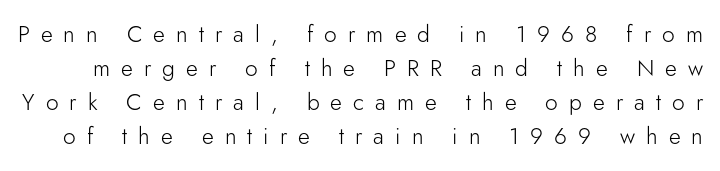
You could only call the tracking loose — the letters float apart. Does the lettering tilt? It doesn't — this is upright. Anything drawn beneath the words? Only blank space. Line spacing here is normal.
